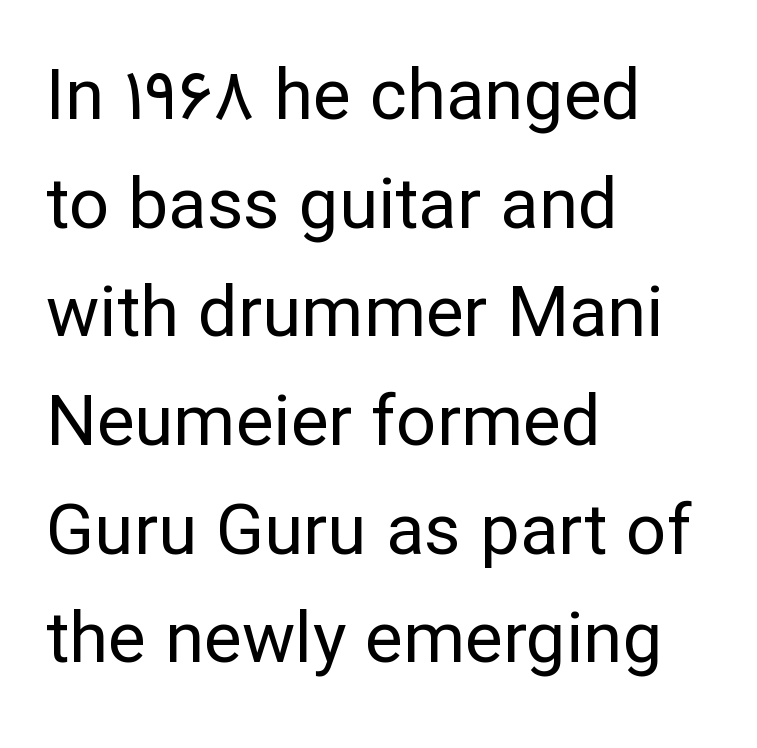
Examine the stroke ends and you'll find no serifs. This sample uses an upright cut, with every glyph sitting square on the baseline. Reading down the block, your eye returns to a fixed left position each line. This sample has the flowing, uneven cadence of proportional lettering.
